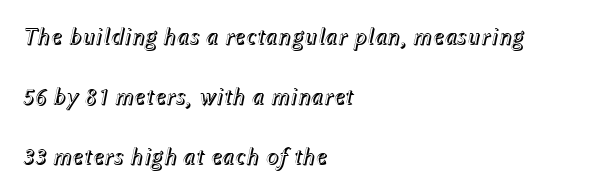
Characters are canted at an angle relative to the baseline's perpendicular. Loosely led — the rows are spread out. Honestly, there is no underline to notice here at all. Compared with a centered layout, this one pins lines to the left instead. The gaps between neighbouring characters are ordinary and unremarkable.
